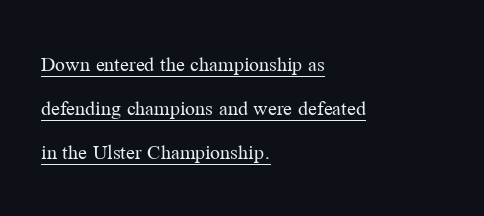
Q: Is the text bold? A: No.
Q: Is the text italic (slanted)? A: No, it is upright.
Q: Is the text underlined? A: Yes.
Q: How is the paragraph aligned? A: Left-aligned.
Q: Is the spacing between letters normal or unusually wide? A: Normal.
Q: Is the spacing between lines tight, normal or loose? A: Loose.
